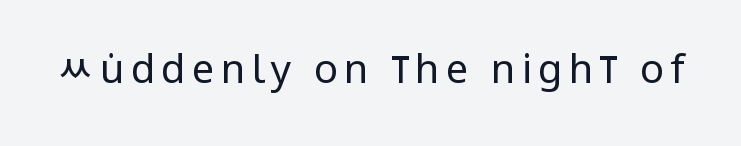
Q: Is the text bold? A: No.
Q: Is the text italic (slanted)? A: No, it is upright.
Q: Is the typeface a serif or a sans-serif typeface? A: Sans-serif.
Q: Is the text underlined? A: No.
Q: Width (condensed, normal, or wide)? A: Condensed.
Q: Stroke contrast? A: Low.
Q: x-height? A: Large.
Q: Monospaced? A: No.
